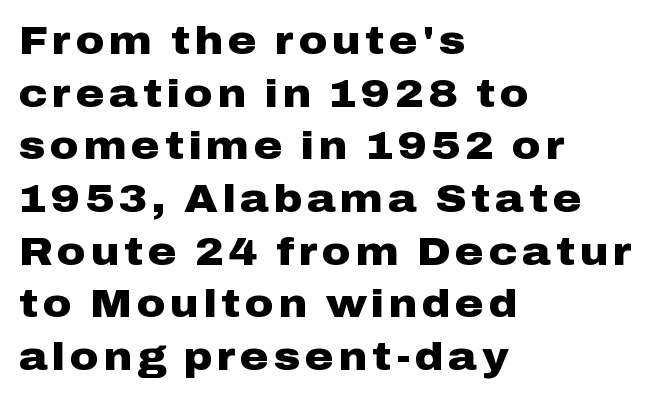
Horizontally, the lines are justified to the leading edge only. A typesetter would call this leading conventional body-copy spacing. Honestly, there is no underline to notice here at all. Nope, no serifs anywhere on these letters. Does the weight exceed regular? Yes, all the way to bold. Here the designer chose a conventional face with non-uniform glyph widths.
